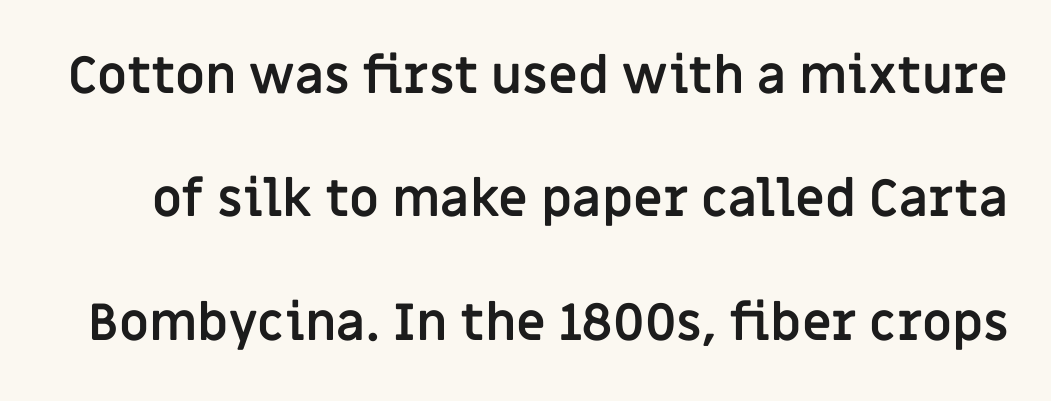
Beneath every word, the page is bare. Italic: no, the glyphs are upright roman. The gaps between neighbouring characters are ordinary and unremarkable. These lines stand farther apart than default settings would place them.
